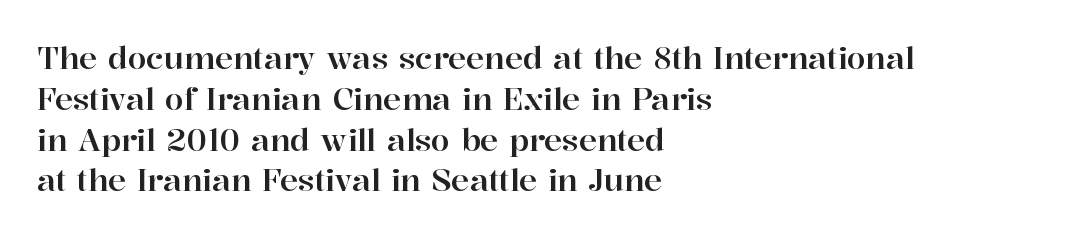
The image shows 30 px serif type, upright; set left-aligned, normal line spacing (1.36x), normal letter spacing, not underlined; high stroke contrast and a medium x-height.
